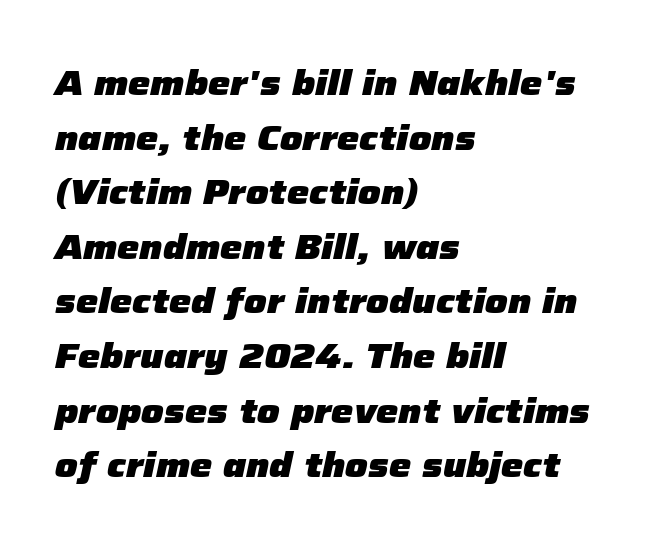
{"italic": "yes", "lean": "right", "slant_degrees": 12, "bold": "yes", "weight": "heavy", "width": "normal", "stroke_contrast": "low", "x_height": "medium", "monospaced": "no", "underline": "no", "align": "left", "line_spacing": "normal", "line_spacing_ratio": 1.56, "letter_spacing": "normal", "letter_spacing_em": 0.0, "glyph_px": 35}
